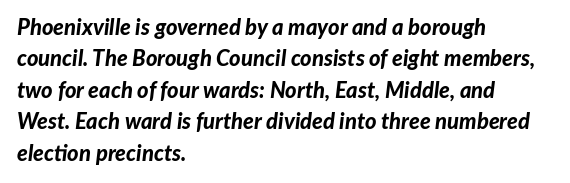
The image shows 22 px bold type, italic (leaning right); set left-aligned, normal line spacing (1.43x), normal letter spacing, not underlined.
